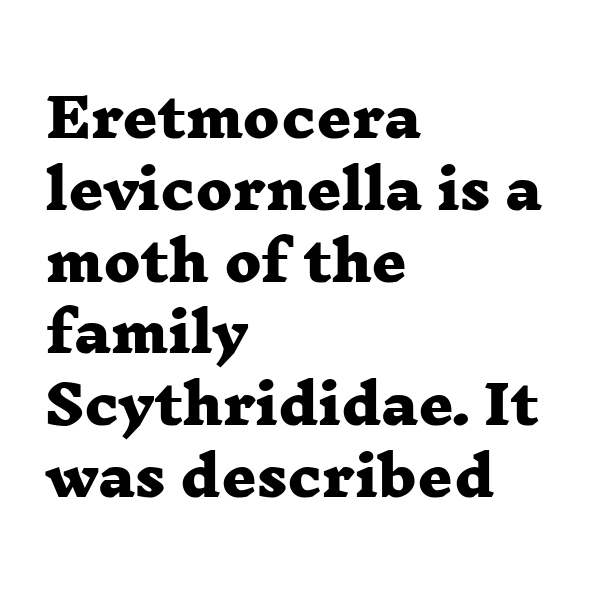
The image shows 54 px heavy, wide serif type; set left-aligned, normal line spacing (1.33x), normal letter spacing, not underlined; low stroke contrast and a medium x-height.
